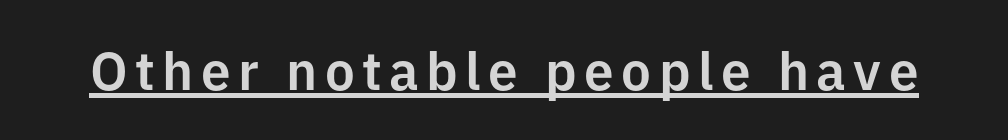
Designer's note — italics off, roman on. These lines are composed in type without serifs. The rendered words wear a rule along their underside. Note the varied advance widths — an 'i' is clearly narrower than an 'm'.
